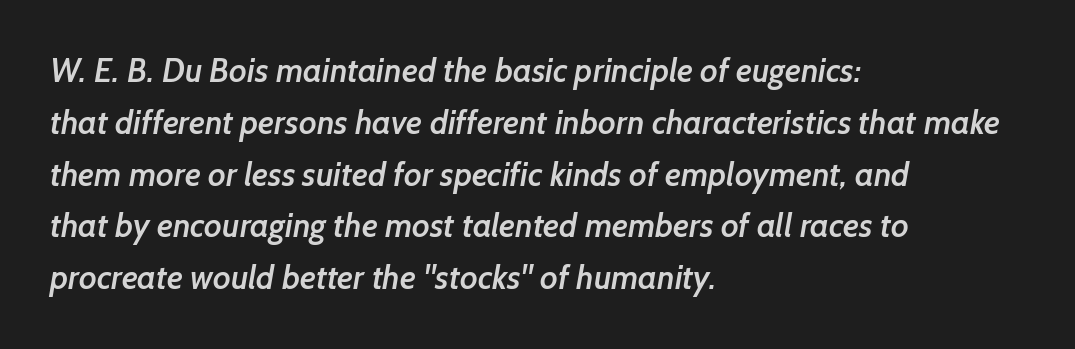
Q: Is the text bold? A: Semi-bold.
Q: Is the typeface a serif or a sans-serif typeface? A: Sans-serif.
Q: Is the text underlined? A: No.
Q: How is the paragraph aligned? A: Left-aligned.
Q: Is the spacing between letters normal or unusually wide? A: Normal.
Q: Is the spacing between lines tight, normal or loose? A: Normal.
Q: Width (condensed, normal, or wide)? A: Normal.
Q: Stroke contrast? A: Low.
Q: x-height? A: Medium.
Q: Monospaced? A: No.
